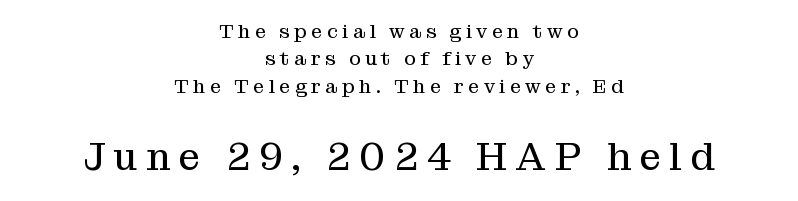
Q: Is the text bold? A: No.
Q: Is the text italic (slanted)? A: No, it is upright.
Q: Is the typeface a serif or a sans-serif typeface? A: Serif.
Q: Is the text underlined? A: No.
Q: How is the paragraph aligned? A: Centered.
Q: Is the spacing between letters normal or unusually wide? A: Unusually wide.
Q: Is the spacing between lines tight, normal or loose? A: Normal.
Q: Which block of text is set in a larger size, the first (top) or the second (bottom)? A: The second (bottom) one.
Q: Width (condensed, normal, or wide)? A: Normal.
Q: Stroke contrast? A: Medium.
Q: x-height? A: Medium.
Q: Monospaced? A: No.
